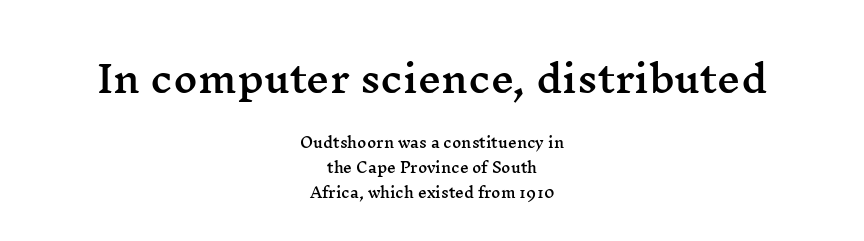
Q: Is the text italic (slanted)? A: No, it is upright.
Q: Is the typeface a serif or a sans-serif typeface? A: Serif.
Q: Is the text underlined? A: No.
Q: How is the paragraph aligned? A: Centered.
Q: Is the spacing between letters normal or unusually wide? A: Normal.
Q: Which block of text is set in a larger size, the first (top) or the second (bottom)? A: The first (top) one.
Q: Width (condensed, normal, or wide)? A: Wide.
Q: Stroke contrast? A: Medium.
Q: x-height? A: Medium.
Q: Monospaced? A: No.
